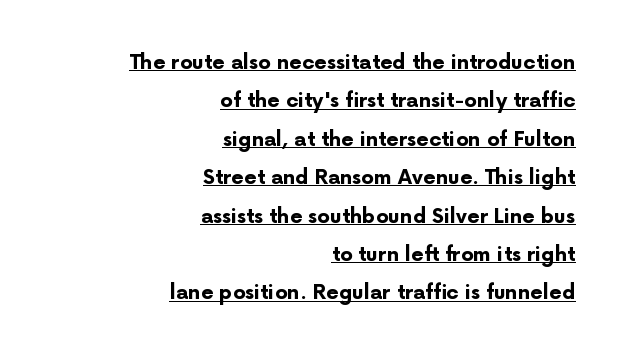
Q: Is the text bold? A: Yes.
Q: Is the text italic (slanted)? A: No, it is upright.
Q: Is the text underlined? A: Yes.
Q: How is the paragraph aligned? A: Right-aligned.
Q: Is the spacing between letters normal or unusually wide? A: Normal.
Q: Is the spacing between lines tight, normal or loose? A: Loose.
